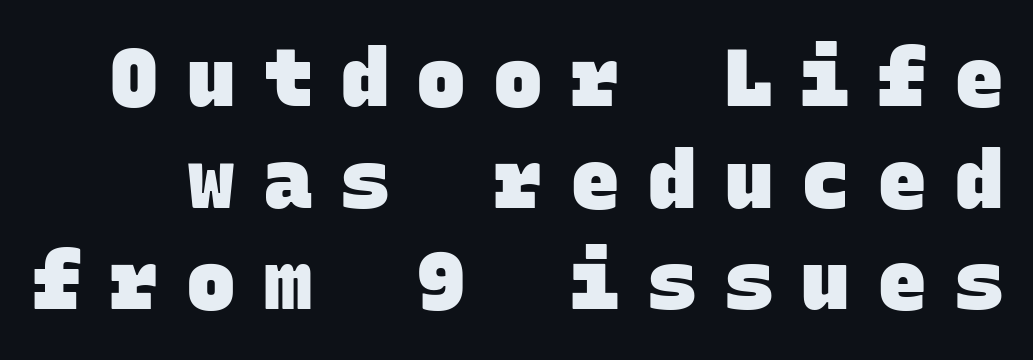
Strong, thick strokes mark this as bold type. The rows are spaced the way most documents space them. Underlining? Definitely not there. Typographically, this falls in the sans-serif category. The face used here is monospaced, like something from a code editor. These lines have a slow, spaced-out rhythm from letter to letter.
